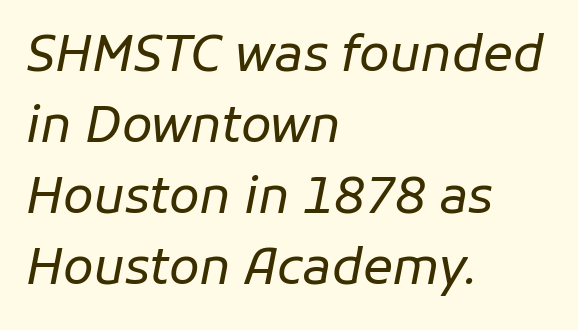
{"italic": "yes", "lean": "right", "slant_degrees": 11, "bold": "no", "weight": "regular", "width": "normal", "stroke_contrast": "low", "x_height": "medium", "monospaced": "no", "underline": "no", "align": "left", "line_spacing": "normal", "line_spacing_ratio": 1.42, "letter_spacing": "normal", "letter_spacing_em": 0.0, "glyph_px": 50}
